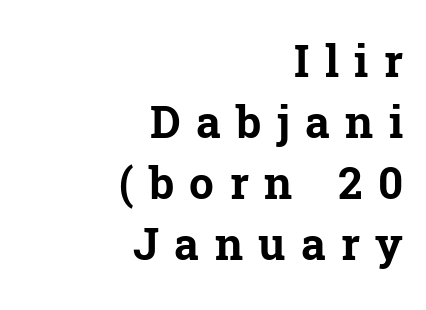
{"serif": "yes", "italic": "no", "bold": "yes", "weight": "bold", "width": "normal", "stroke_contrast": "low", "x_height": "medium", "monospaced": "no", "underline": "no", "align": "right", "line_spacing": "normal", "line_spacing_ratio": 1.39, "letter_spacing": "wide", "letter_spacing_em": 0.35, "glyph_px": 44}
